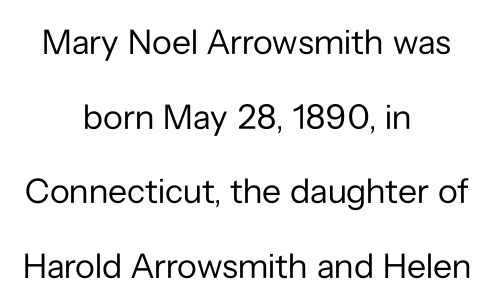
The image shows 35 px regular-weight sans-serif type, upright; set centered, loose line spacing (2.13x), normal letter spacing, not underlined; low stroke contrast and a medium x-height.
